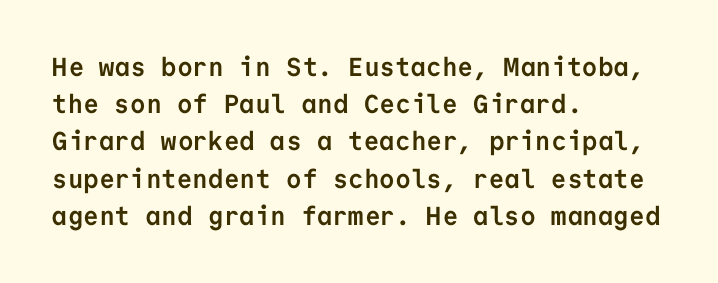
The image shows 26 px bold type, upright; set left-aligned, normal line spacing (1.43x), normal letter spacing, not underlined.
